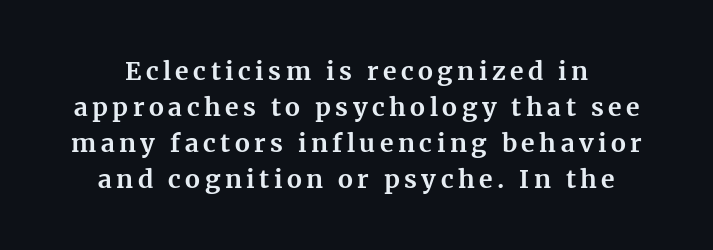
The image shows 25 px bold type, upright; set normal line spacing (1.44x), not underlined.
